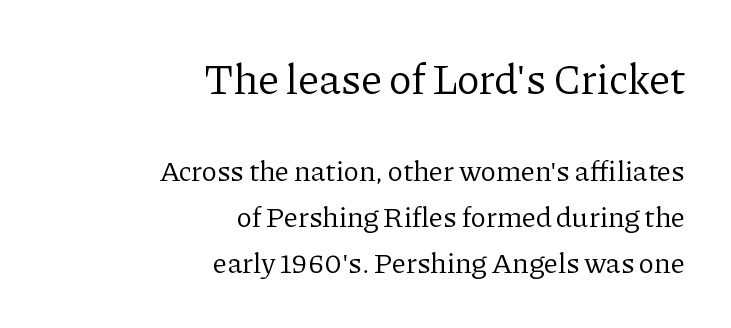
The image shows 43 px regular-weight serif type, upright; set right-aligned, normal line spacing (1.58x), normal letter spacing, not underlined; the first (top) block is 1.48x larger; low stroke contrast and a medium x-height.
